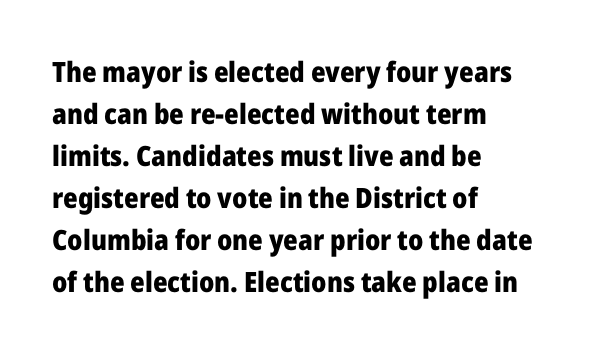
Normally led — the rows are evenly, conventionally spaced. A roman cut, with each character standing at attention. Each word holds together tightly as a unit, with standard inter-letter gaps. Unlike a traditional serif, this face leaves its strokes unadorned.
